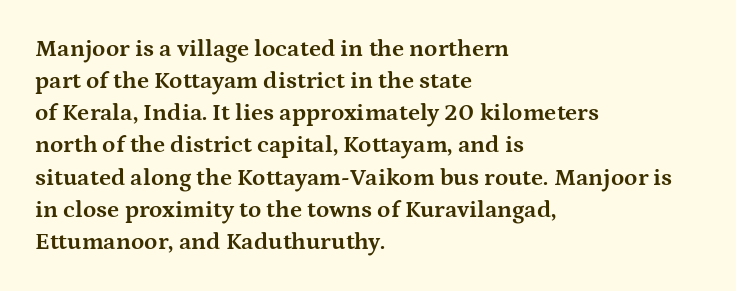
The image shows 24 px bold type, upright; set left-aligned, normal line spacing (1.34x), normal letter spacing, not underlined.
